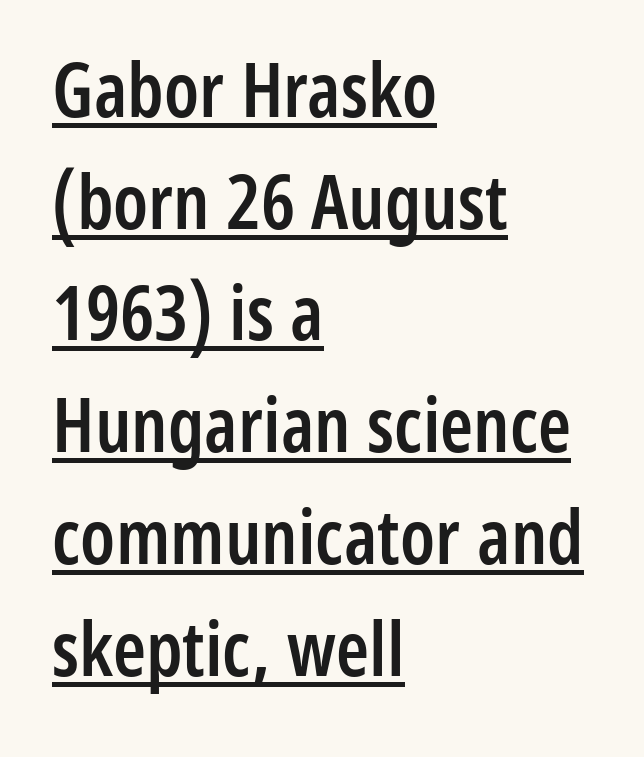
The image shows 75 px semibold, condensed sans-serif type, upright; set left-aligned, normal line spacing (1.49x), normal letter spacing, underlined; low stroke contrast and a medium x-height.
